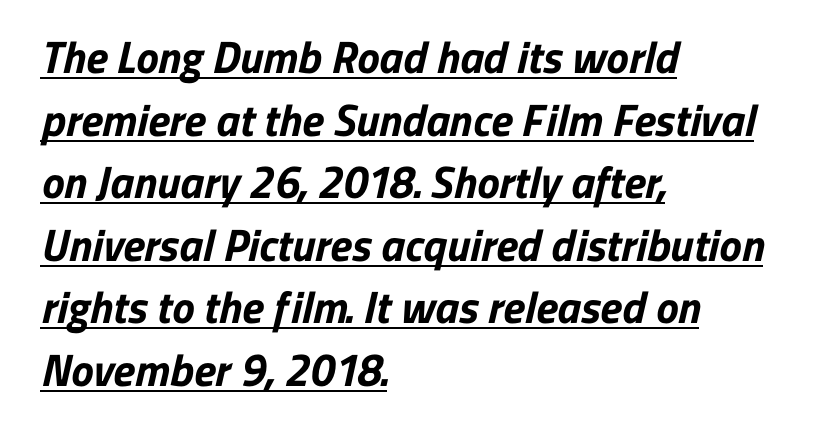
Students, note that the glyphs here touch the page at normal intervals. The rendering uses natural spacing where letterforms have individual widths. How heavy is the stroke? Heavy — this is a bold. Quick note: underline on.
